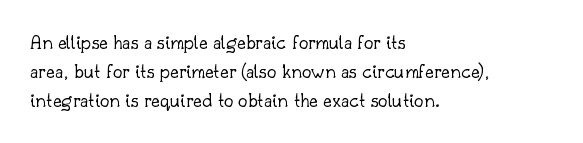
{"italic": "no", "bold": "no", "underline": "no", "align": "left", "line_spacing": "normal", "line_spacing_ratio": 1.39, "letter_spacing": "normal", "letter_spacing_em": 0.0, "glyph_px": 21}
